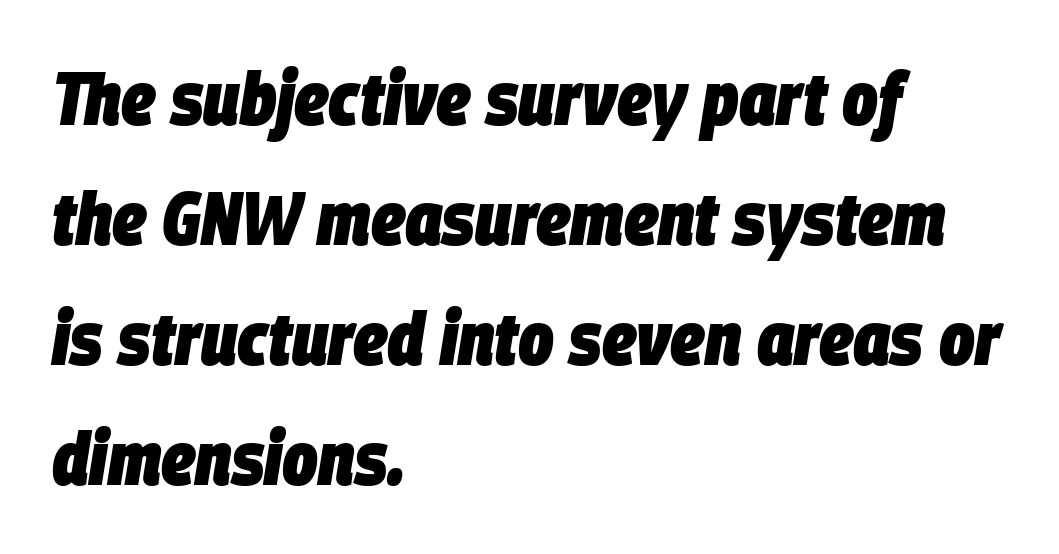
Proportional: the letters do not fall into vertical columns. Plain, unruled lines of type. When letters slant like this, we call the style italic. The rendering anchors every line to the left-hand side. Whoever set this chose a conventional vertical rhythm. Tracking here is standard; glyphs follow each other at the usual distance.
